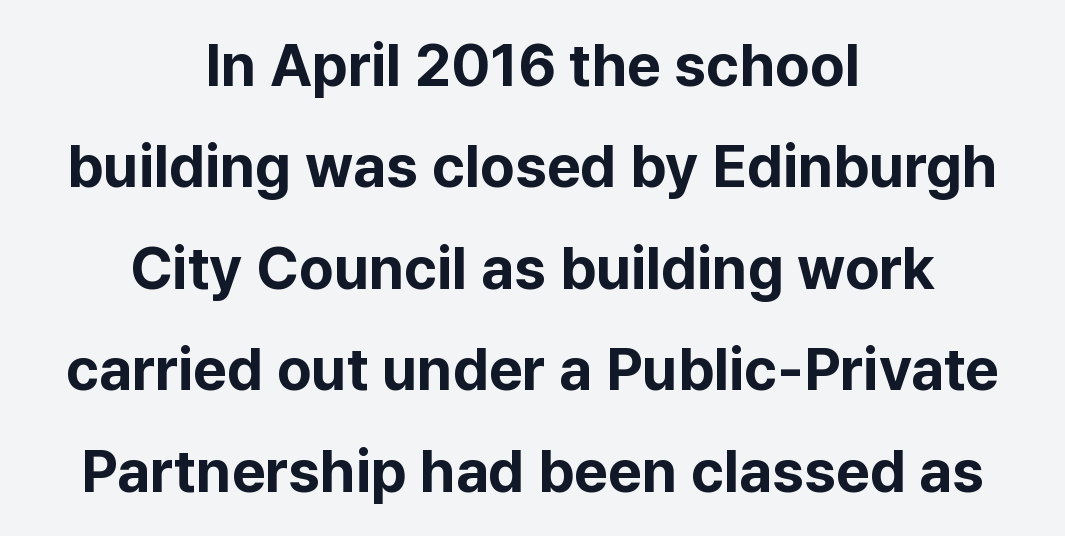
As a designer I'd log this as weight 700, bold. Glance below the letters and you will spot only blank space. Nobody touched the tracking dial on this one. You can tell it's not italic because the verticals are truly vertical. You could not count columns in this text — the font is proportionally spaced.
